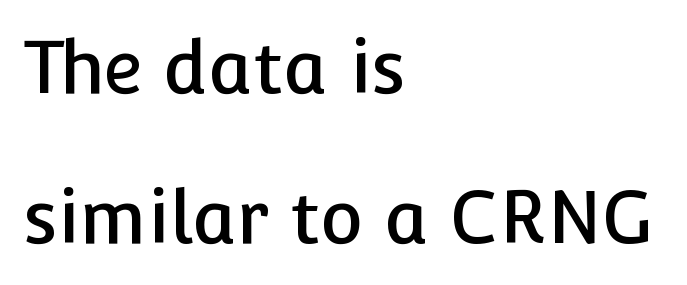
Q: Is the text italic (slanted)? A: No, it is upright.
Q: Is the typeface a serif or a sans-serif typeface? A: Sans-serif.
Q: Is the text underlined? A: No.
Q: How is the paragraph aligned? A: Left-aligned.
Q: Is the spacing between letters normal or unusually wide? A: Normal.
Q: Is the spacing between lines tight, normal or loose? A: Loose.
Q: Width (condensed, normal, or wide)? A: Normal.
Q: Stroke contrast? A: Low.
Q: x-height? A: Medium.
Q: Monospaced? A: No.
